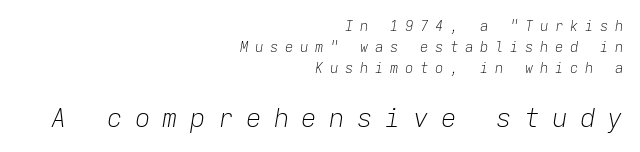
Q: Is the text bold? A: No.
Q: Is the text italic (slanted)? A: Yes, it leans right by about 9 degrees.
Q: Is the text underlined? A: No.
Q: How is the paragraph aligned? A: Right-aligned.
Q: Is the spacing between letters normal or unusually wide? A: Unusually wide.
Q: Is the spacing between lines tight, normal or loose? A: Normal.
Q: Which block of text is set in a larger size, the first (top) or the second (bottom)? A: The second (bottom) one.
